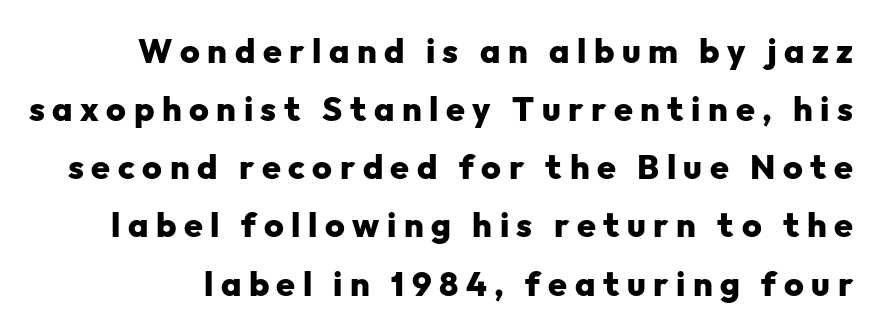
{"serif": "no", "italic": "no", "bold": "yes", "weight": "heavy", "width": "normal", "stroke_contrast": "low", "x_height": "medium", "monospaced": "no", "underline": "no", "line_spacing_ratio": 1.71, "letter_spacing": "wide", "letter_spacing_em": 0.22, "glyph_px": 34}
